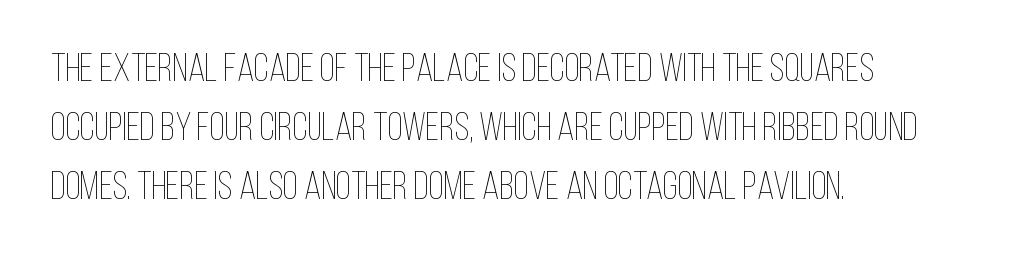
{"italic": "no", "bold": "no", "weight": "thin", "width": "condensed", "stroke_contrast": "low", "x_height": "large", "monospaced": "no", "underline": "no", "align": "left", "line_spacing": "normal", "line_spacing_ratio": 1.51, "letter_spacing": "normal", "letter_spacing_em": 0.0, "glyph_px": 39}
